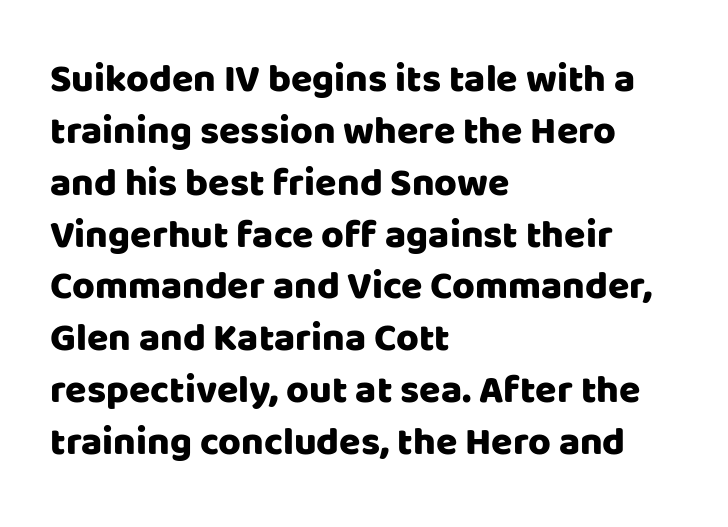
The image shows 39 px sans-serif type, upright; set left-aligned, normal line spacing (1.33x), normal letter spacing, not underlined; low stroke contrast and a large x-height.
